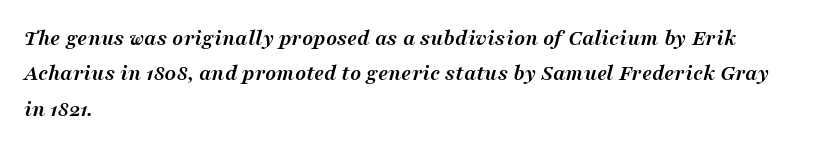
The image shows 23 px bold type, italic (leaning right); set left-aligned, normal line spacing (1.54x), normal letter spacing, not underlined.
